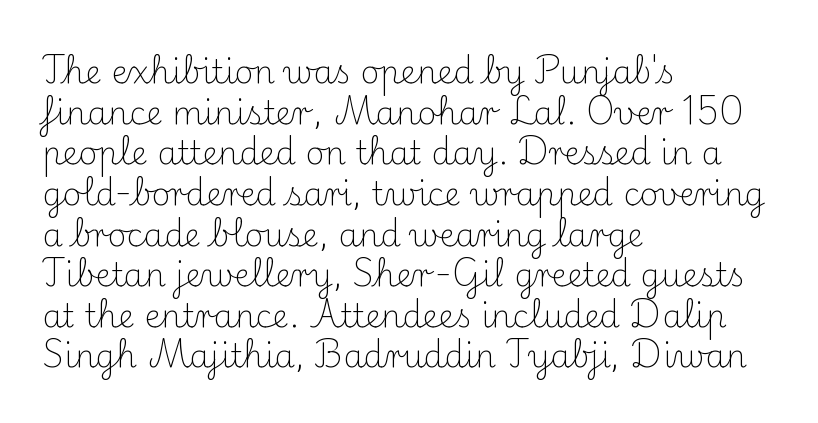
The image shows 32 px light serif type, upright; set left-aligned, normal line spacing (1.27x), normal letter spacing, not underlined; medium stroke contrast and a small x-height.
